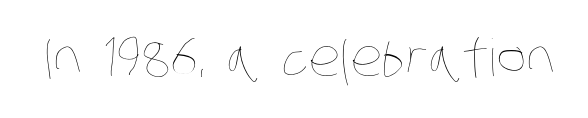
{"bold": "no", "weight": "thin", "width": "condensed", "stroke_contrast": "low", "x_height": "large", "monospaced": "no", "underline": "no", "letter_spacing": "normal", "letter_spacing_em": 0.0, "glyph_px": 51}
